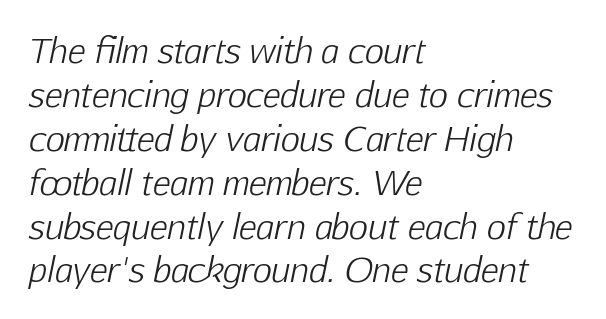
Stroke mass is kept to a normal reading level or below. In terms of posture, this sample is oblique. All the whitespace from short lines collects on the right. The rendering uses natural spacing where letterforms have individual widths. The face used here is rendered with its standard letterfit.
